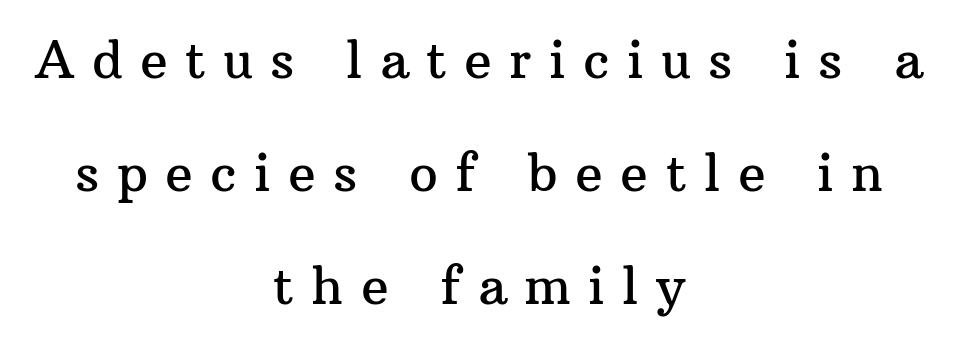
{"serif": "yes", "italic": "no", "width": "normal", "stroke_contrast": "medium", "x_height": "medium", "monospaced": "no", "underline": "no", "align": "center", "line_spacing": "loose", "line_spacing_ratio": 2.22, "letter_spacing": "wide", "letter_spacing_em": 0.34, "glyph_px": 51}
